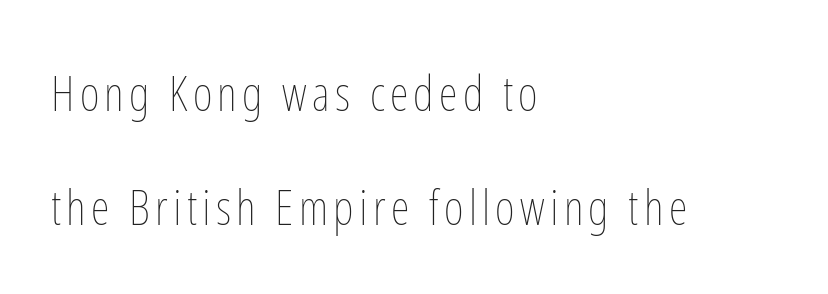
The typeface has the unassuming heft of standard copy or less. The passage is arranged the way most books set body copy — flush left. Leading: increased. Rule under the text: the space is simply empty.
